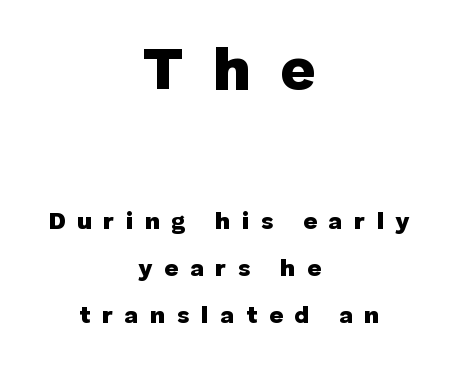
The tracking reads as deliberately expanded to a designer's eye. Nothing sits at the stroke ends, so this counts as sans-serif. Leftover space on each line is divided equally before and after the words. Students, this is bold: see how much ink each stroke carries. The specimen omits any rule beneath the text block's lines. Regarding leading, the lines here are spaced well apart.
